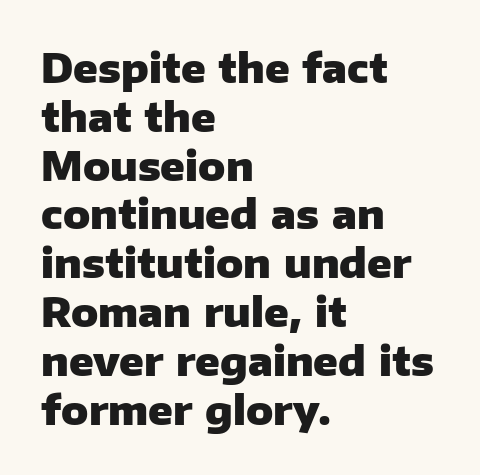
Q: Is the text bold? A: Yes.
Q: Is the text italic (slanted)? A: No, it is upright.
Q: Is the typeface a serif or a sans-serif typeface? A: Sans-serif.
Q: Is the text underlined? A: No.
Q: How is the paragraph aligned? A: Left-aligned.
Q: Is the spacing between letters normal or unusually wide? A: Normal.
Q: Width (condensed, normal, or wide)? A: Normal.
Q: Stroke contrast? A: Low.
Q: x-height? A: Medium.
Q: Monospaced? A: No.
